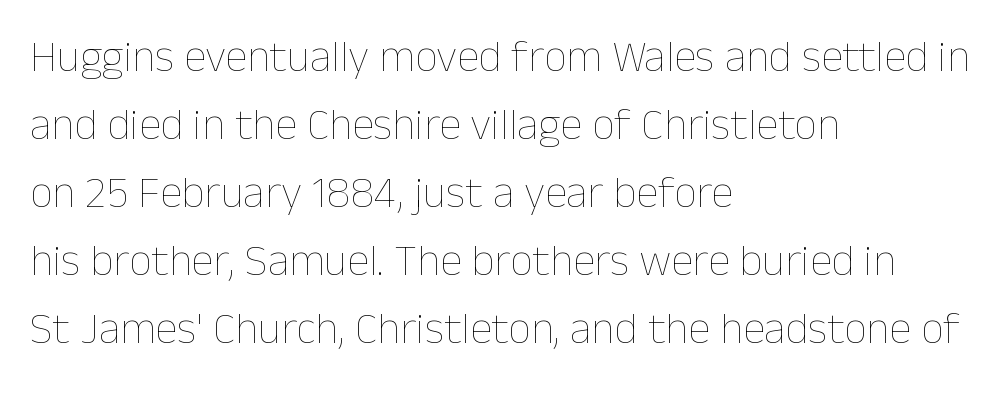
Here the designer chose a conventional face with non-uniform glyph widths. Inter-character spacing is left at the font's built-in metrics. Vertically, the passage feels balanced, rows spaced as you'd expect. The letters stand upright; this is a roman face. The rendering anchors every line to the left-hand side. Any mark beneath the type? The region is blank.
